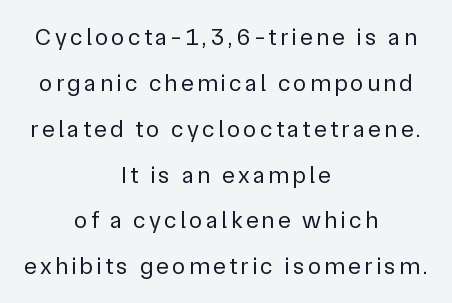
The image shows 24 px text type, upright; set centered, loose line spacing (1.91x), not underlined.
